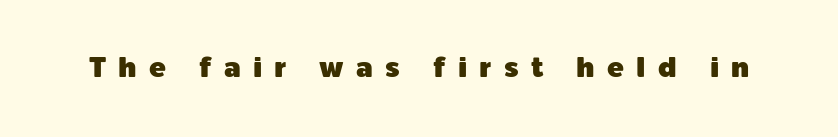
Q: Is the text italic (slanted)? A: No, it is upright.
Q: Is the typeface a serif or a sans-serif typeface? A: Sans-serif.
Q: Is the text underlined? A: No.
Q: Is the spacing between letters normal or unusually wide? A: Unusually wide.
Q: Width (condensed, normal, or wide)? A: Normal.
Q: x-height? A: Medium.
Q: Monospaced? A: No.
